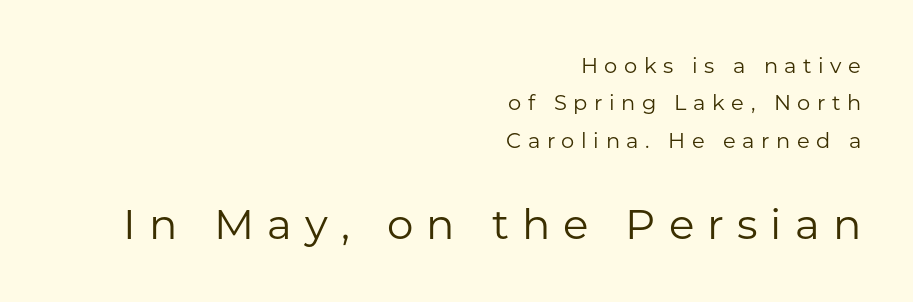
The image shows 42 px regular-weight sans-serif type, upright; set right-aligned, line spacing 1.78x, unusually wide letter spacing (+0.31 em), not underlined; the second (bottom) block is 2.0x larger; low stroke contrast and a medium x-height.
